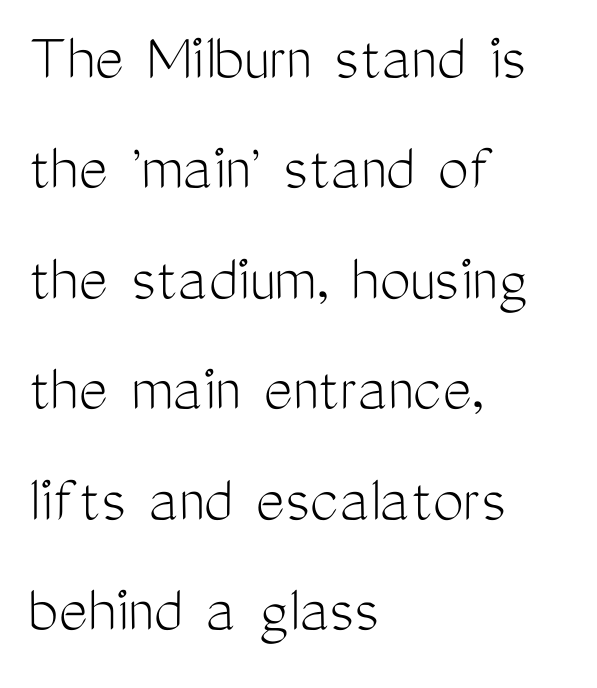
Q: Is the text bold? A: No.
Q: Is the text italic (slanted)? A: No, it is upright.
Q: Is the typeface a serif or a sans-serif typeface? A: Sans-serif.
Q: Is the text underlined? A: No.
Q: How is the paragraph aligned? A: Left-aligned.
Q: Is the spacing between letters normal or unusually wide? A: Normal.
Q: Is the spacing between lines tight, normal or loose? A: Normal.
Q: Width (condensed, normal, or wide)? A: Condensed.
Q: Stroke contrast? A: Medium.
Q: x-height? A: Medium.
Q: Monospaced? A: No.
